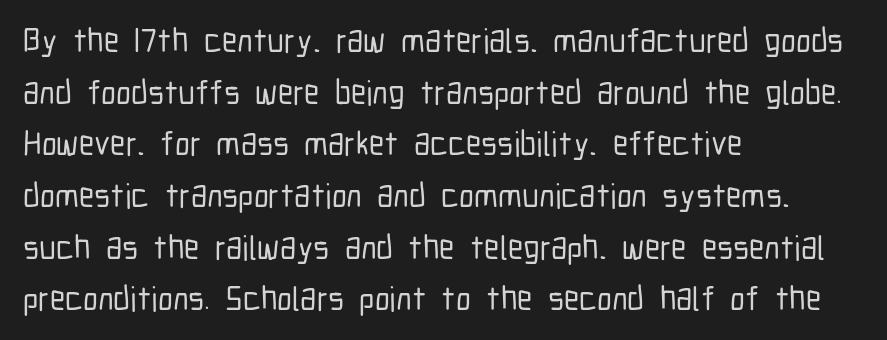
{"serif": "no", "italic": "no", "width": "condensed", "stroke_contrast": "low", "x_height": "medium", "monospaced": "no", "underline": "no", "align": "left", "line_spacing": "normal", "line_spacing_ratio": 1.52, "letter_spacing": "normal", "letter_spacing_em": 0.0, "glyph_px": 34}
